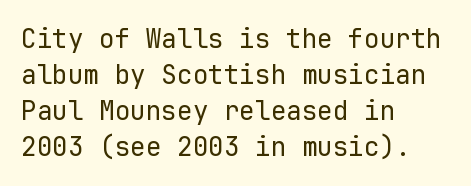
Q: Is the text bold? A: No.
Q: Is the text italic (slanted)? A: No, it is upright.
Q: Is the text underlined? A: No.
Q: How is the paragraph aligned? A: Left-aligned.
Q: Is the spacing between letters normal or unusually wide? A: Normal.
Q: Is the spacing between lines tight, normal or loose? A: Normal.
